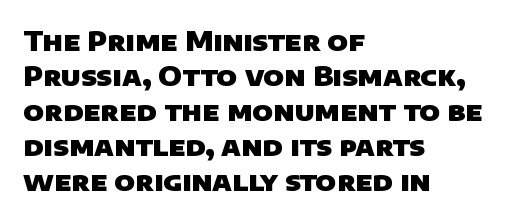
{"bold": "yes", "underline": "no", "align": "left", "line_spacing": "normal", "line_spacing_ratio": 1.3, "letter_spacing": "normal", "letter_spacing_em": 0.0, "glyph_px": 27}
